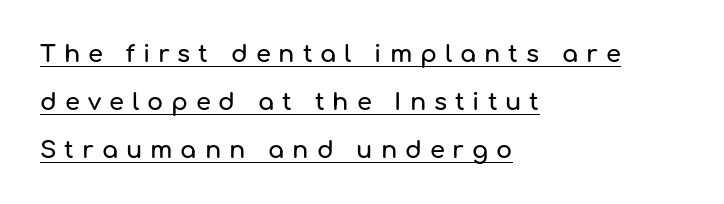
The image shows 24 px text type, upright; set left-aligned, loose line spacing (2.0x), unusually wide letter spacing (+0.33 em), underlined.
